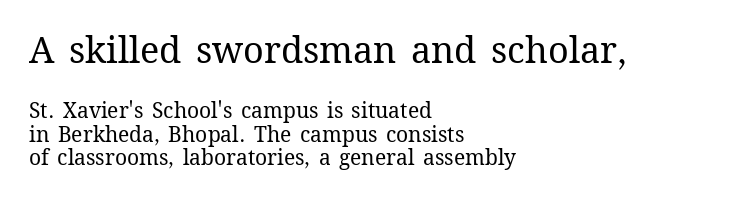
Upright lettering throughout. Stems here are at most as thick as an everyday book face. A typesetter would call this proportional, since set widths differ per character. The zone under the glyphs is completely vacant. Where is the straight margin? On the left.
